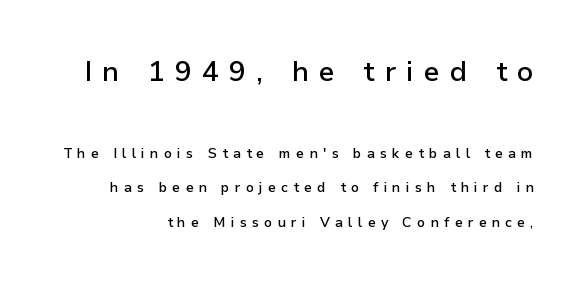
{"serif": "no", "italic": "no", "bold": "semi", "weight": "semibold", "width": "normal", "stroke_contrast": "low", "x_height": "medium", "monospaced": "no", "underline": "no", "align": "right", "line_spacing": "loose", "line_spacing_ratio": 2.45, "letter_spacing": "wide", "letter_spacing_em": 0.37, "larger_block": "first", "size_ratio": 2.0, "glyph_px": 28}
